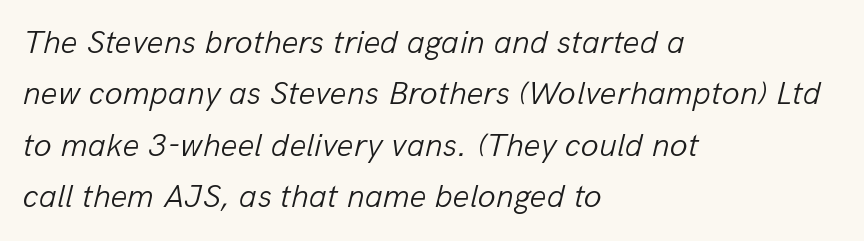
{"italic": "yes", "lean": "right", "slant_degrees": 13, "bold": "no", "weight": "light", "width": "normal", "stroke_contrast": "low", "x_height": "medium", "monospaced": "no", "underline": "no", "align": "left", "line_spacing": "normal", "line_spacing_ratio": 1.56, "letter_spacing": "normal", "letter_spacing_em": 0.0, "glyph_px": 33}
